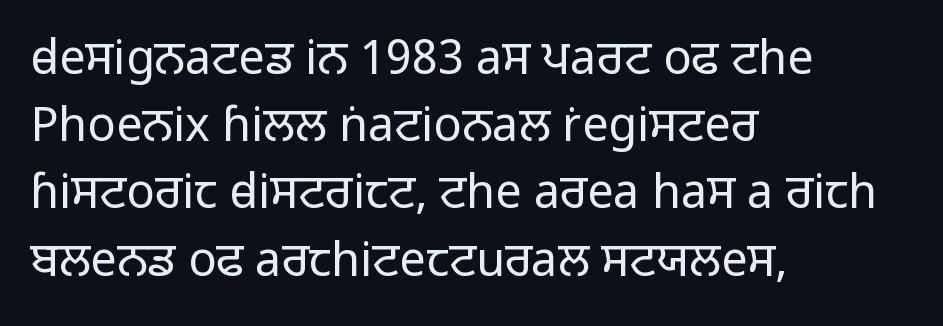
The characters are drawn with everyday or finer stroke widths. The rendering keeps characters at their native spacing. Horizontal bands of white between lines are of average thickness. Is this a fixed-width face? No — the glyphs have proportional, varying widths. All the whitespace from short lines collects on the right.
